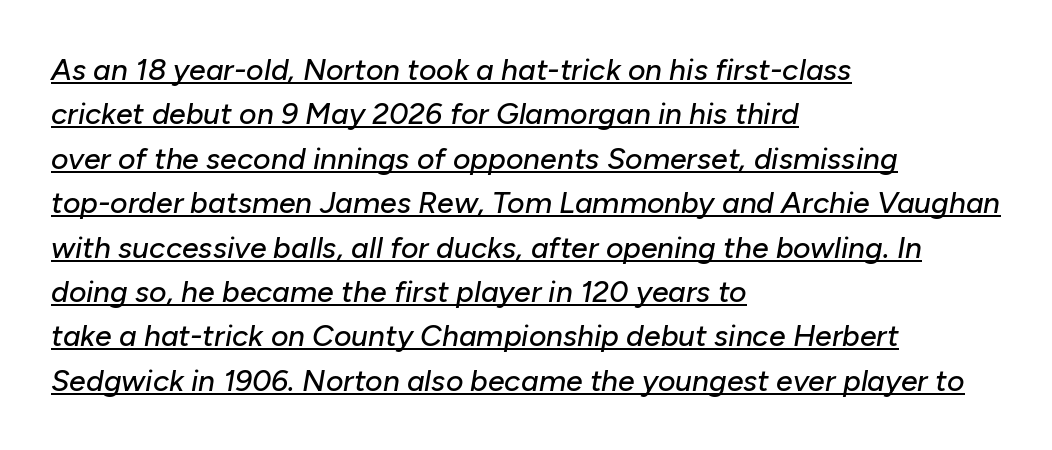
Q: Is the text italic (slanted)? A: Yes, it leans right by about 10 degrees.
Q: Is the text underlined? A: Yes.
Q: How is the paragraph aligned? A: Left-aligned.
Q: Is the spacing between letters normal or unusually wide? A: Normal.
Q: Is the spacing between lines tight, normal or loose? A: Normal.
Q: Width (condensed, normal, or wide)? A: Normal.
Q: Stroke contrast? A: Low.
Q: x-height? A: Medium.
Q: Monospaced? A: No.
